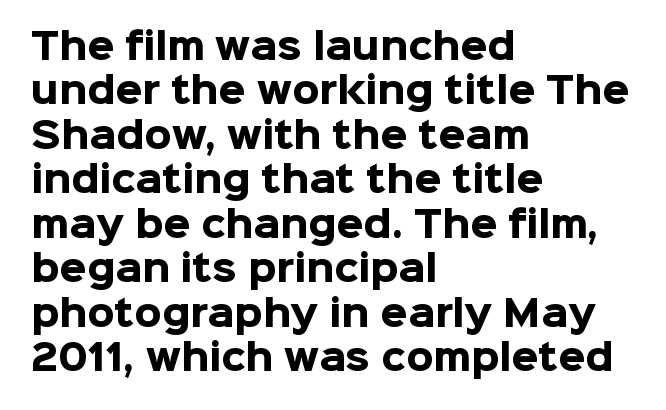
{"serif": "no", "italic": "no", "bold": "yes", "weight": "heavy", "width": "normal", "stroke_contrast": "low", "x_height": "medium", "monospaced": "no", "underline": "no", "align": "left", "line_spacing": "normal", "line_spacing_ratio": 1.27, "letter_spacing": "normal", "letter_spacing_em": 0.0, "glyph_px": 35}
